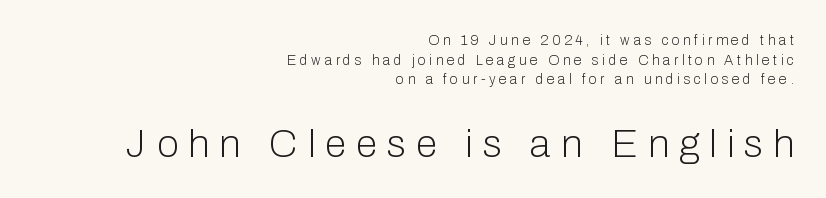
Q: Is the text bold? A: No.
Q: Is the text italic (slanted)? A: No, it is upright.
Q: Is the typeface a serif or a sans-serif typeface? A: Sans-serif.
Q: Is the text underlined? A: No.
Q: How is the paragraph aligned? A: Right-aligned.
Q: Is the spacing between letters normal or unusually wide? A: Unusually wide.
Q: Is the spacing between lines tight, normal or loose? A: Normal.
Q: Which block of text is set in a larger size, the first (top) or the second (bottom)? A: The second (bottom) one.
Q: Width (condensed, normal, or wide)? A: Normal.
Q: Stroke contrast? A: Low.
Q: x-height? A: Medium.
Q: Monospaced? A: No.
